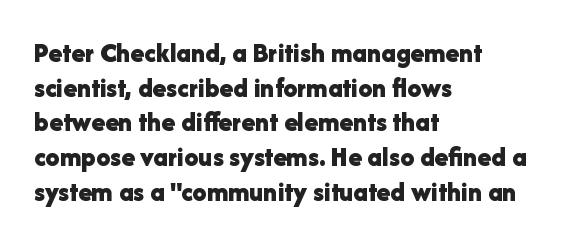
Q: Is the text bold? A: Yes.
Q: Is the text italic (slanted)? A: No, it is upright.
Q: Is the typeface a serif or a sans-serif typeface? A: Sans-serif.
Q: Is the text underlined? A: No.
Q: How is the paragraph aligned? A: Left-aligned.
Q: Is the spacing between letters normal or unusually wide? A: Normal.
Q: Width (condensed, normal, or wide)? A: Normal.
Q: Stroke contrast? A: Low.
Q: x-height? A: Medium.
Q: Monospaced? A: No.
